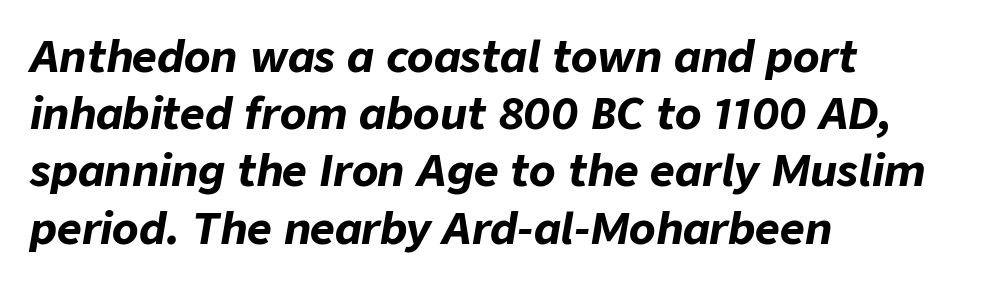
Q: Is the text bold? A: Yes.
Q: Is the text italic (slanted)? A: Yes, it leans right by about 9 degrees.
Q: Is the text underlined? A: No.
Q: How is the paragraph aligned? A: Left-aligned.
Q: Is the spacing between letters normal or unusually wide? A: Normal.
Q: Is the spacing between lines tight, normal or loose? A: Normal.
Q: Width (condensed, normal, or wide)? A: Normal.
Q: Stroke contrast? A: Low.
Q: x-height? A: Medium.
Q: Monospaced? A: No.
